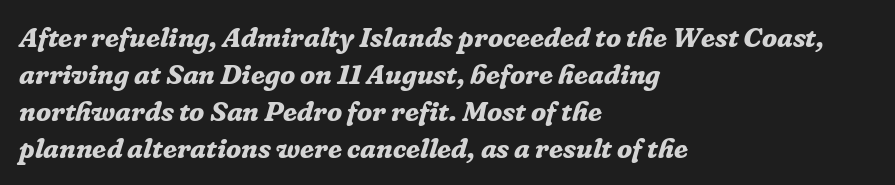
The image shows 28 px bold serif type, italic (leaning right); set left-aligned, normal line spacing (1.32x), normal letter spacing, not underlined; low stroke contrast and a medium x-height.
